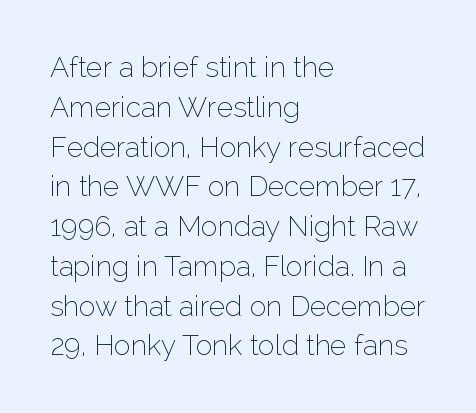
Regular leading. The passage shown is not bold in any degree. Tracking here is standard; glyphs follow each other at the usual distance. Designer's note — italics off, roman on.
